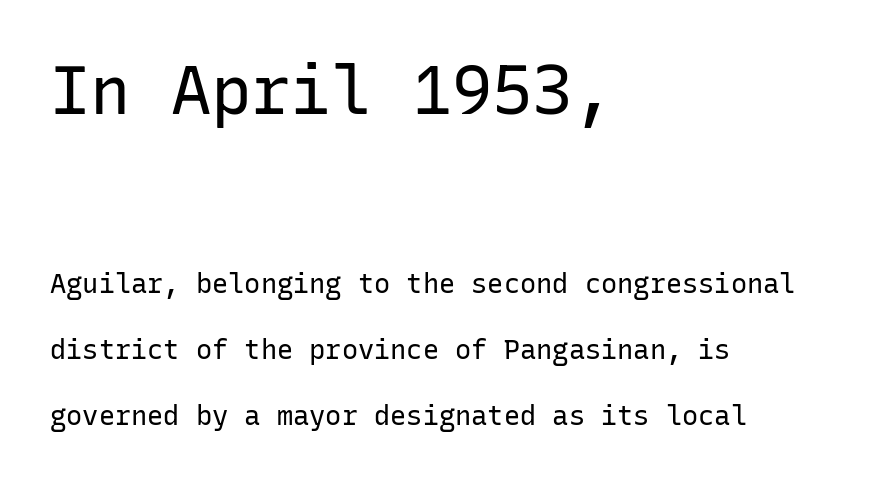
Stroke thickness stays within the range of a standard reading face or lighter. Baseline-to-baseline distance is far greater than the letter height. Bigger letters appear in the top chunk; the bottom chunk is reduced. Looks like terminal output: every glyph gets an equal slot. The specimen reads as upright at a glance.
